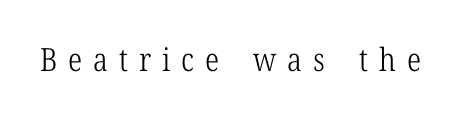
Check where the strokes stop: tiny serifs finish them off. Substantial extra tracking has been applied to these lines. Letters have the restrained weight of plain body copy at most. Think of a printed novel: that variable character pitch is what you see here. Only glyphs here, with clear space below each row. Does the lettering tilt? It doesn't — this is upright.
